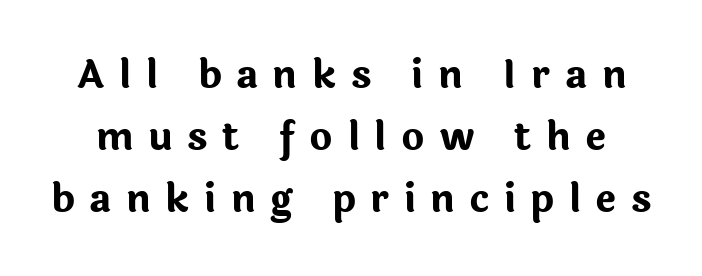
The glyphs in this specimen are sans serif. Nope, not italic — everything's standing straight. Has an underline been added? It has not. Tracking here is generous; glyphs stand well apart from one another. How heavy is the stroke? Heavy — this is a bold. The vertical gap from one line to the next is medium.
